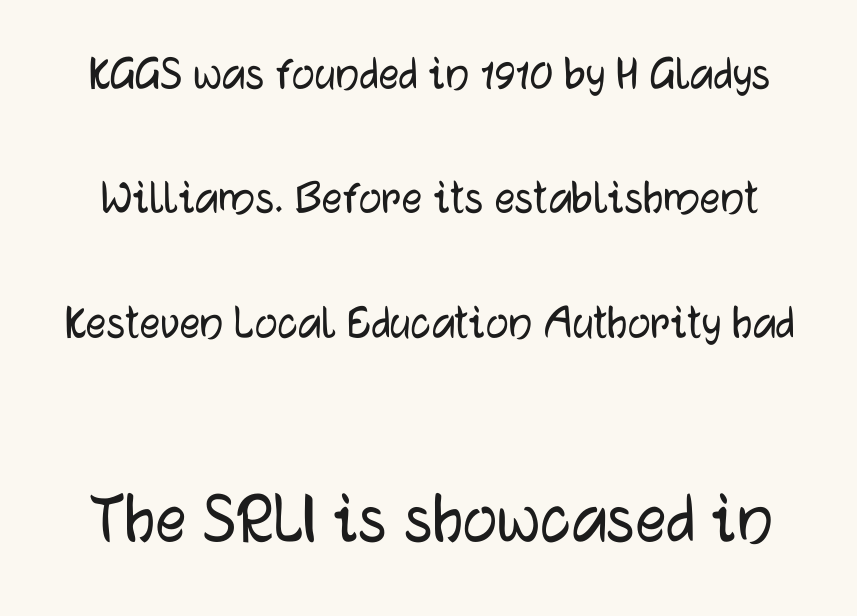
A roman cut, with each character standing at attention. Think of a printed novel: that variable character pitch is what you see here. Leading is clearly above the norm, producing a sparse column. Unlike a traditional serif, this face leaves its strokes unadorned. The gap between lines stays unmarked. Honestly, the letter spacing is just normal — you wouldn't notice it.
